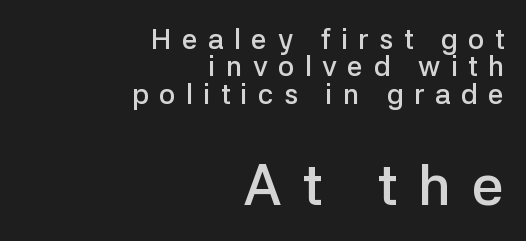
Quick note: not italic, upright. These lines carry some extra weight — a demibold, not a full bold. To sum up the face: it is a sans, with no serifs. The typesetter chose a ragged-left arrangement here.
